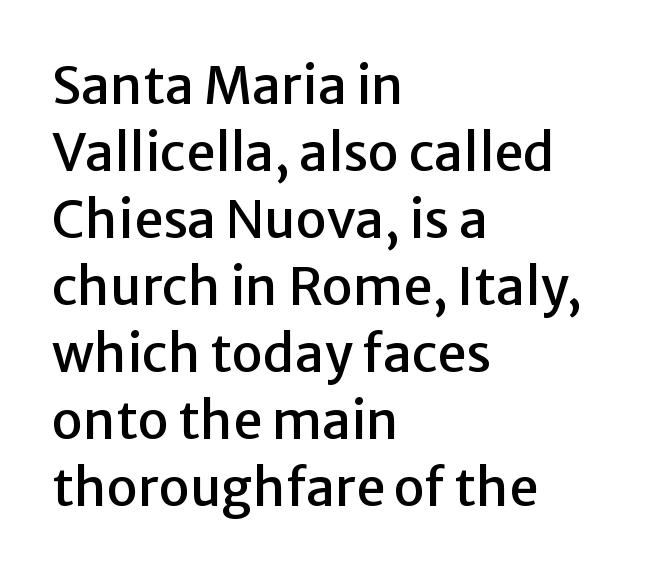
The image shows 52 px sans-serif type, upright; set left-aligned, normal line spacing (1.29x), normal letter spacing, not underlined; low stroke contrast and a medium x-height.
